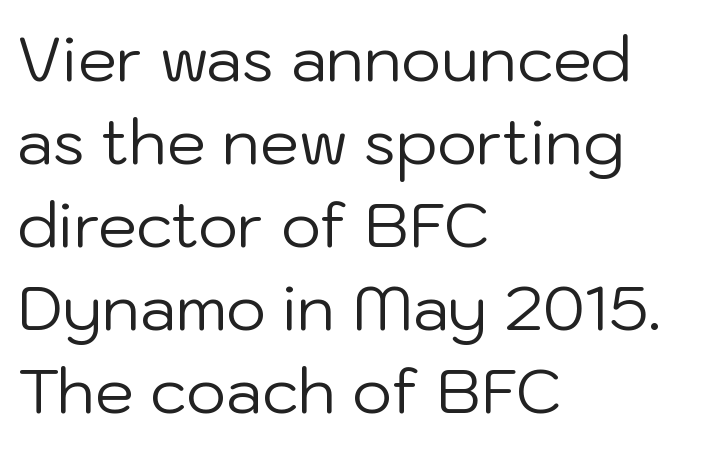
Q: Is the text bold? A: No.
Q: Is the text italic (slanted)? A: No, it is upright.
Q: Is the typeface a serif or a sans-serif typeface? A: Sans-serif.
Q: Is the text underlined? A: No.
Q: How is the paragraph aligned? A: Left-aligned.
Q: Is the spacing between letters normal or unusually wide? A: Normal.
Q: Is the spacing between lines tight, normal or loose? A: Normal.
Q: Width (condensed, normal, or wide)? A: Normal.
Q: Stroke contrast? A: Low.
Q: x-height? A: Medium.
Q: Monospaced? A: No.
